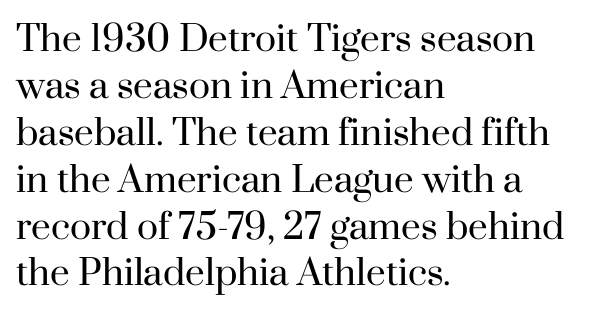
{"serif": "yes", "italic": "no", "bold": "no", "weight": "regular", "width": "normal", "stroke_contrast": "high", "x_height": "small", "monospaced": "no", "underline": "no", "align": "left", "line_spacing": "normal", "line_spacing_ratio": 1.34, "letter_spacing": "normal", "letter_spacing_em": 0.0, "glyph_px": 35}
